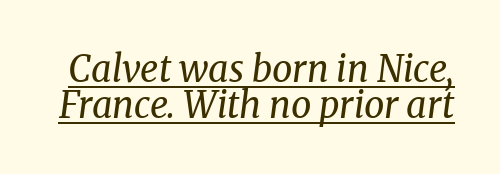
{"serif": "yes", "italic": "yes", "lean": "right", "slant_degrees": 8, "bold": "no", "weight": "regular", "width": "normal", "stroke_contrast": "medium", "x_height": "medium", "monospaced": "no", "underline": "yes", "line_spacing": "tight", "line_spacing_ratio": 1.0, "letter_spacing": "normal", "letter_spacing_em": 0.0, "glyph_px": 36}
